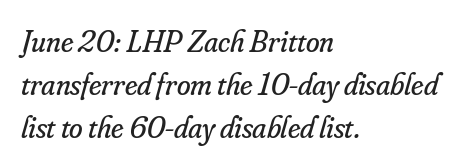
{"serif": "yes", "italic": "yes", "lean": "right", "slant_degrees": 16, "bold": "no", "weight": "regular", "width": "normal", "stroke_contrast": "low", "x_height": "small", "monospaced": "no", "underline": "no", "align": "left", "line_spacing": "normal", "line_spacing_ratio": 1.39, "letter_spacing": "normal", "letter_spacing_em": 0.0, "glyph_px": 31}
